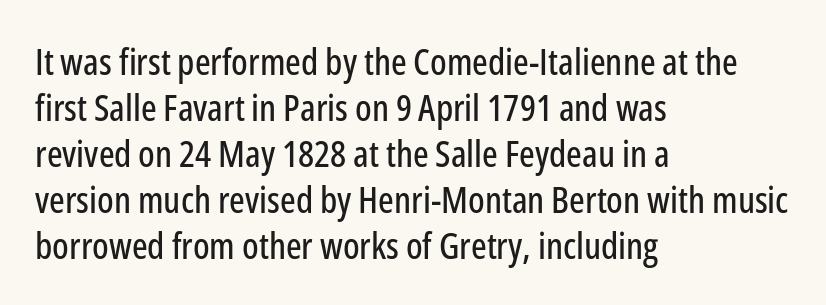
The passage shown is typeset with a sans-serif family. Spacing verdict: proportional, widths tailored to each character. Rule under the text: the space is simply empty. The type sits square on the baseline with zero lean.
